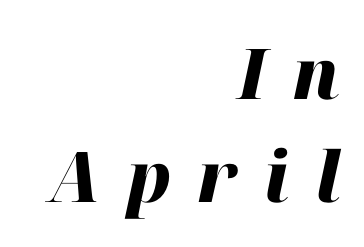
{"italic": "yes", "lean": "right", "slant_degrees": 12, "bold": "yes", "weight": "heavy", "width": "normal", "stroke_contrast": "high", "x_height": "medium", "monospaced": "no", "underline": "no", "align": "right", "line_spacing": "normal", "line_spacing_ratio": 1.47, "letter_spacing": "wide", "letter_spacing_em": 0.37, "glyph_px": 70}
